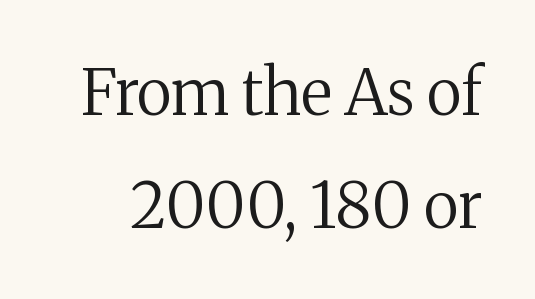
The passage shown is typed in a proportional face where columns would drift. Bold? No — there's no thickening of the strokes. Words appear dense and cohesive because spacing is normal. The glyphs are unaccompanied by any horizontal stroke below them. Serif or sans? Serif — the stroke terminals have little feet. The lettering stays uniformly vertical, giving the passage a roman look.
